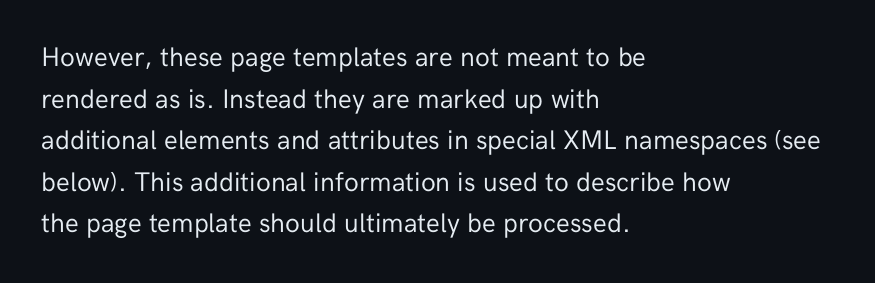
Q: Is the text bold? A: No.
Q: Is the text italic (slanted)? A: No, it is upright.
Q: Is the text underlined? A: No.
Q: How is the paragraph aligned? A: Left-aligned.
Q: Is the spacing between letters normal or unusually wide? A: Normal.
Q: Is the spacing between lines tight, normal or loose? A: Normal.
